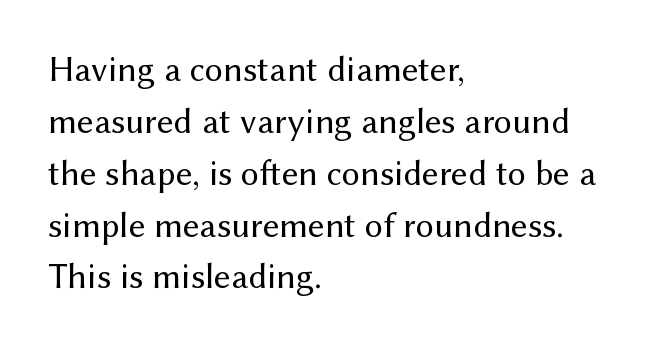
{"serif": "no", "italic": "no", "bold": "no", "weight": "regular", "width": "normal", "stroke_contrast": "medium", "x_height": "medium", "monospaced": "no", "underline": "no", "align": "left", "line_spacing": "normal", "line_spacing_ratio": 1.44, "letter_spacing": "normal", "letter_spacing_em": 0.0, "glyph_px": 36}
